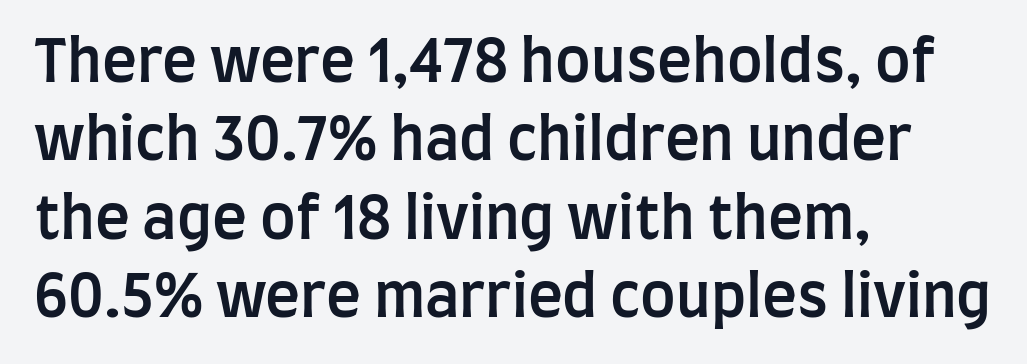
Q: Is the text bold? A: Semi-bold.
Q: Is the text italic (slanted)? A: No, it is upright.
Q: Is the typeface a serif or a sans-serif typeface? A: Sans-serif.
Q: Is the text underlined? A: No.
Q: How is the paragraph aligned? A: Left-aligned.
Q: Is the spacing between letters normal or unusually wide? A: Normal.
Q: Is the spacing between lines tight, normal or loose? A: Normal.
Q: Width (condensed, normal, or wide)? A: Condensed.
Q: Stroke contrast? A: Low.
Q: x-height? A: Large.
Q: Monospaced? A: No.
